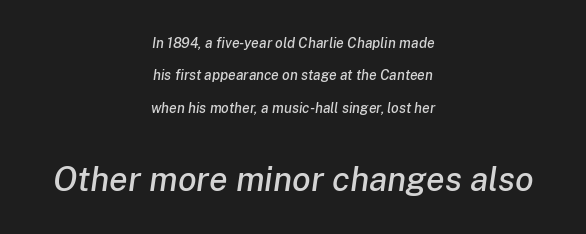
{"italic": "yes", "lean": "right", "slant_degrees": 8, "width": "normal", "stroke_contrast": "low", "x_height": "medium", "monospaced": "no", "underline": "no", "align": "center", "line_spacing": "loose", "line_spacing_ratio": 2.31, "letter_spacing": "normal", "letter_spacing_em": 0.0, "larger_block": "second", "size_ratio": 2.43, "glyph_px": 34}
